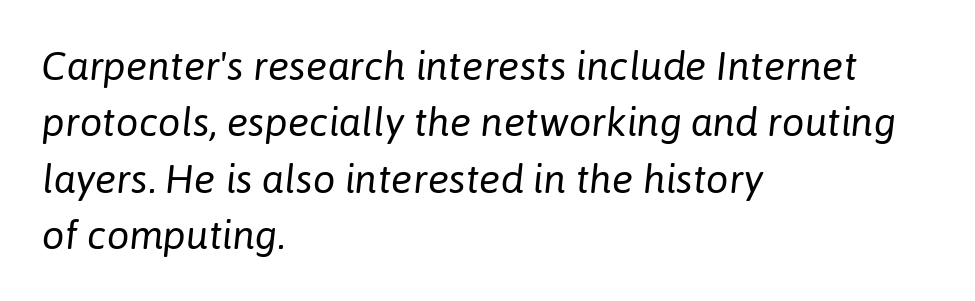
{"italic": "yes", "lean": "right", "slant_degrees": 6, "bold": "no", "weight": "regular", "width": "normal", "stroke_contrast": "low", "x_height": "medium", "monospaced": "no", "underline": "no", "align": "left", "line_spacing": "normal", "line_spacing_ratio": 1.41, "letter_spacing": "normal", "letter_spacing_em": 0.0, "glyph_px": 40}
